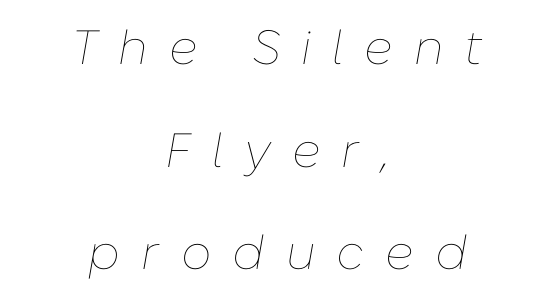
The image shows 48 px thin type, italic (leaning right); set centered, loose line spacing (2.14x), unusually wide letter spacing (+0.44 em), not underlined; low stroke contrast and a medium x-height.
